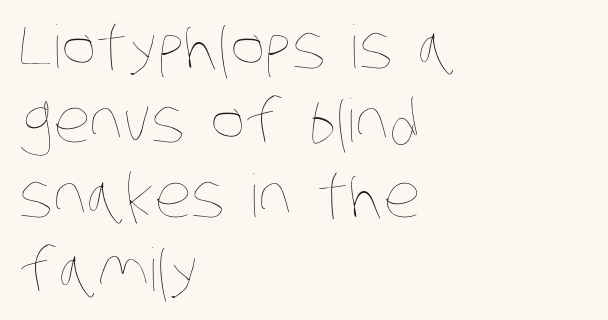
The gaps between neighbouring characters are ordinary and unremarkable. These glyphs show unthickened strokes, regular width or finer. Compared with a centered layout, this one pins lines to the left instead. Leading: standard. Underline: absent.
